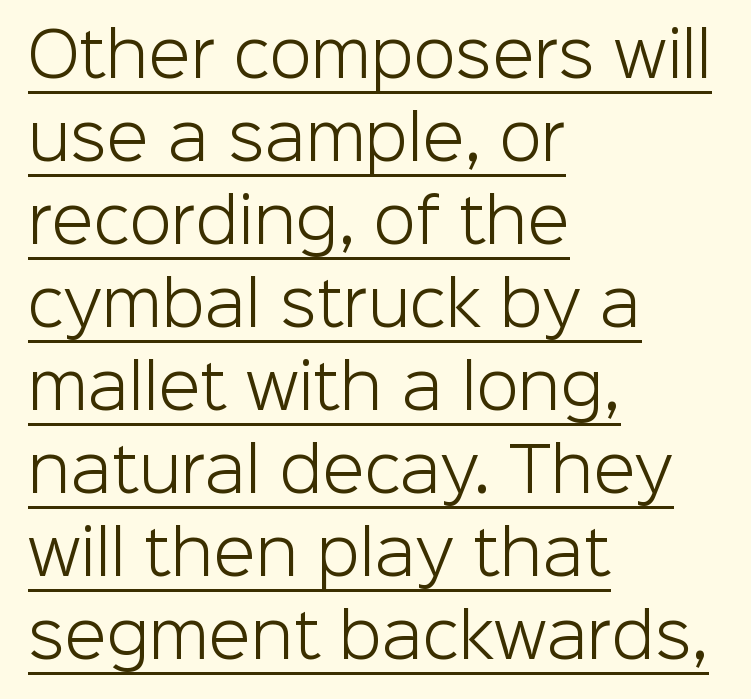
The image shows 61 px light sans-serif type, upright; set left-aligned, normal line spacing (1.36x), normal letter spacing, underlined; low stroke contrast and a medium x-height.
